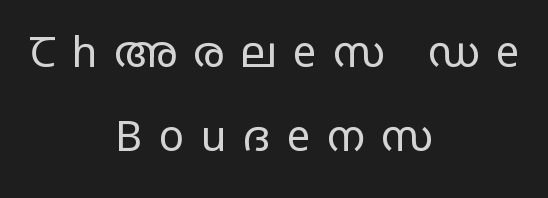
Q: Is the text bold? A: No.
Q: Is the text italic (slanted)? A: No, it is upright.
Q: Is the typeface a serif or a sans-serif typeface? A: Sans-serif.
Q: Is the text underlined? A: No.
Q: How is the paragraph aligned? A: Centered.
Q: Is the spacing between letters normal or unusually wide? A: Unusually wide.
Q: Is the spacing between lines tight, normal or loose? A: Loose.
Q: Width (condensed, normal, or wide)? A: Wide.
Q: Stroke contrast? A: Low.
Q: x-height? A: Large.
Q: Monospaced? A: No.
